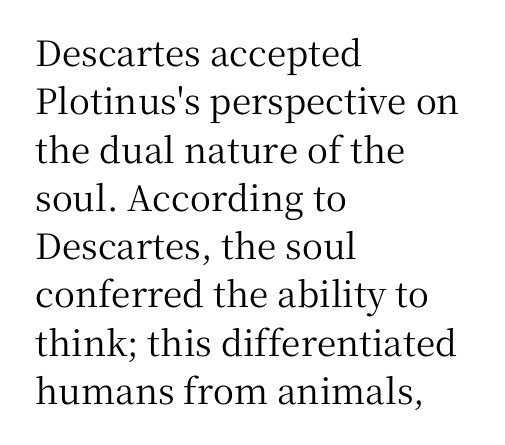
Q: Is the text italic (slanted)? A: No, it is upright.
Q: Is the typeface a serif or a sans-serif typeface? A: Serif.
Q: Is the text underlined? A: No.
Q: How is the paragraph aligned? A: Left-aligned.
Q: Is the spacing between letters normal or unusually wide? A: Normal.
Q: Is the spacing between lines tight, normal or loose? A: Normal.
Q: Width (condensed, normal, or wide)? A: Normal.
Q: Stroke contrast? A: Medium.
Q: x-height? A: Medium.
Q: Monospaced? A: No.
